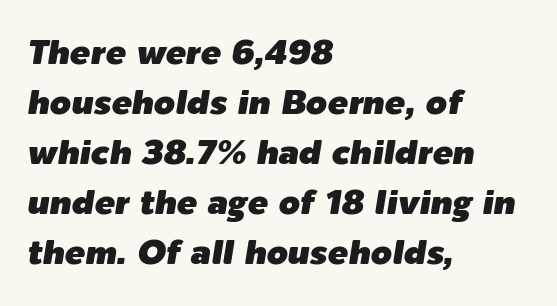
Rule under the text: the space is simply empty. A student would call this left alignment; a typographer would say flush left, rag right. What's the leading like? Ordinary, nothing unusual. You could call the tracking neutral — neither tight nor loose. If you drew a line through each stem, it would be angled.
